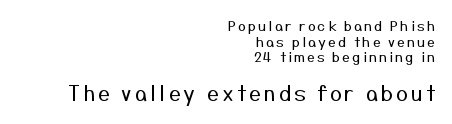
Q: Is the text bold? A: No.
Q: Is the text italic (slanted)? A: No, it is upright.
Q: Is the text underlined? A: No.
Q: How is the paragraph aligned? A: Right-aligned.
Q: Is the spacing between lines tight, normal or loose? A: Tight.
Q: Which block of text is set in a larger size, the first (top) or the second (bottom)? A: The second (bottom) one.
